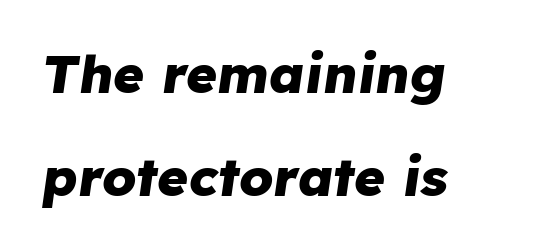
{"italic": "yes", "lean": "right", "slant_degrees": 8, "bold": "yes", "weight": "heavy", "width": "normal", "stroke_contrast": "low", "x_height": "medium", "monospaced": "no", "underline": "no", "align": "left", "line_spacing": "loose", "line_spacing_ratio": 1.95, "letter_spacing": "normal", "letter_spacing_em": 0.0, "glyph_px": 53}
